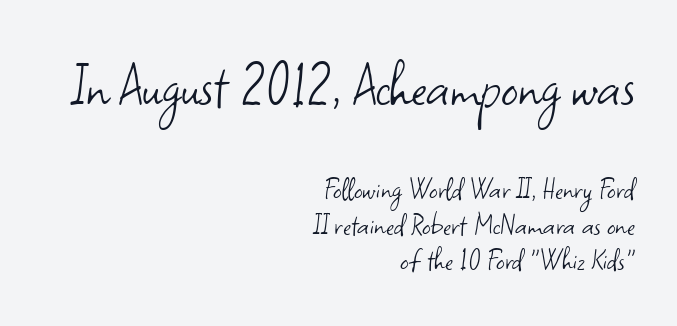
The image shows 67 px light sans-serif type; set right-aligned, tight line spacing (1.05x), normal letter spacing, not underlined; the first (top) block is 1.97x larger; low stroke contrast and a small x-height.
